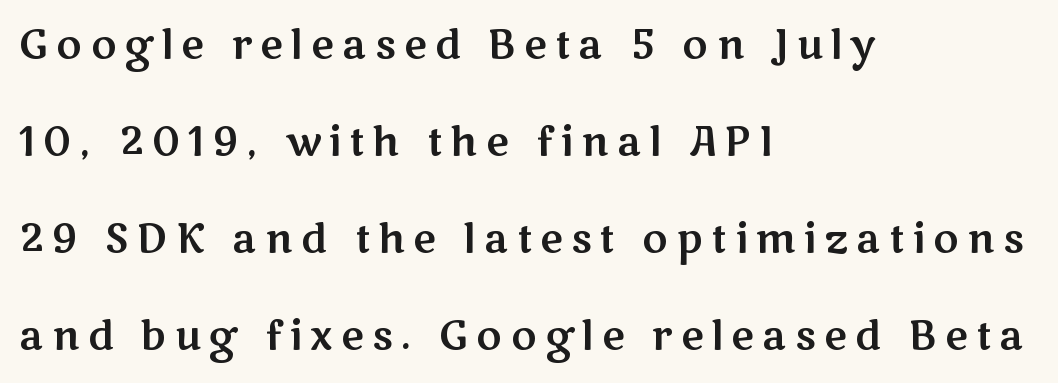
Stroke terminals: plain, sans-serif. Unlike italic type, these characters show no tilt at all. A classic flush-left, rag-right setting is used for this passage. Character widths vary here, with narrow letters taking less room than wide ones. The designer dialed line spacing up above the default.
